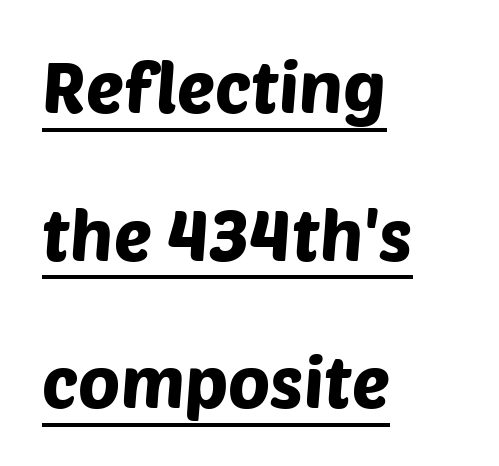
The image shows 71 px sans-serif type; set left-aligned, loose line spacing (2.08x), normal letter spacing, underlined; low stroke contrast and a large x-height.
